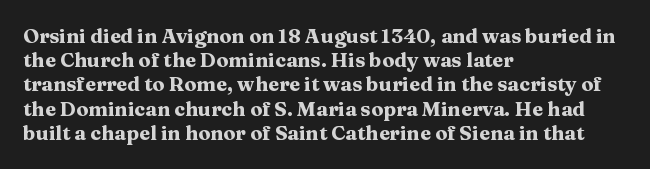
The image shows 20 px bold type, upright; set left-aligned, line spacing 1.21x, normal letter spacing, not underlined.
